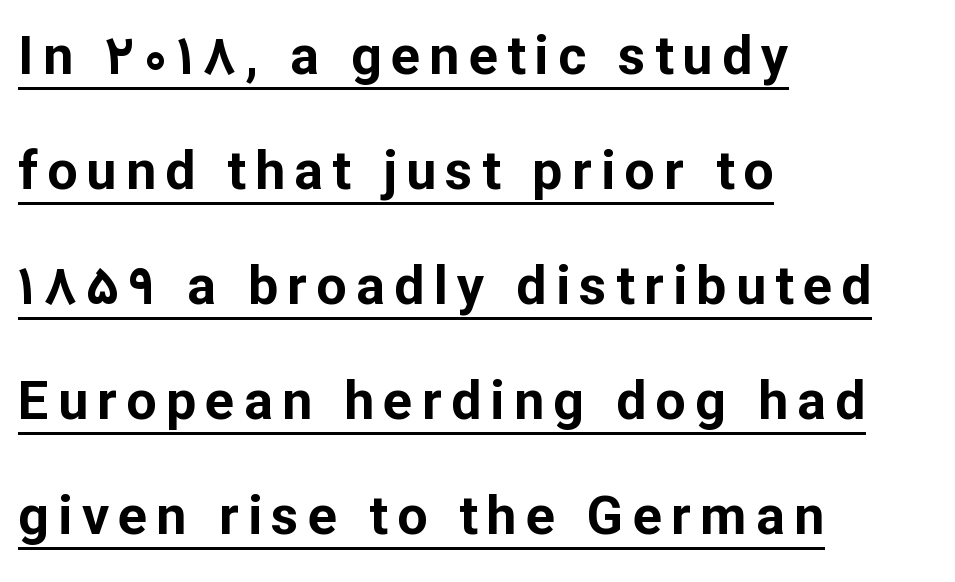
The image shows 54 px bold sans-serif type, upright; set left-aligned, loose line spacing (2.13x), underlined; low stroke contrast and a medium x-height.
